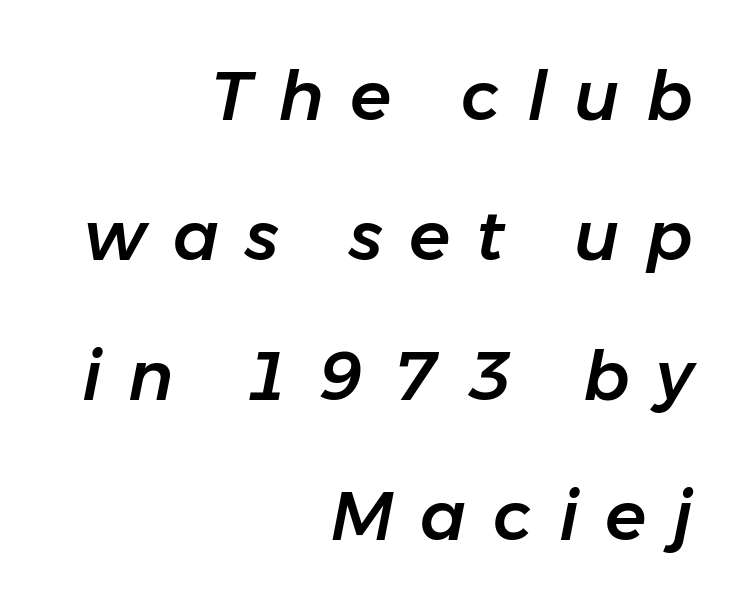
{"italic": "yes", "lean": "right", "slant_degrees": 11, "width": "normal", "stroke_contrast": "low", "x_height": "medium", "monospaced": "no", "underline": "no", "align": "right", "line_spacing": "loose", "line_spacing_ratio": 2.06, "letter_spacing": "wide", "letter_spacing_em": 0.39, "glyph_px": 68}
